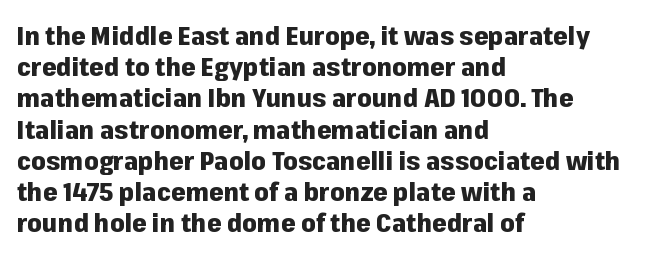
A typesetter would mark this as roman, not italic. The face used here is rendered with its standard letterfit. As a designer I'd log this as weight 700, bold. Underlining? Definitely not there. The text block is weighted toward the left margin, trailing off unevenly rightward.
